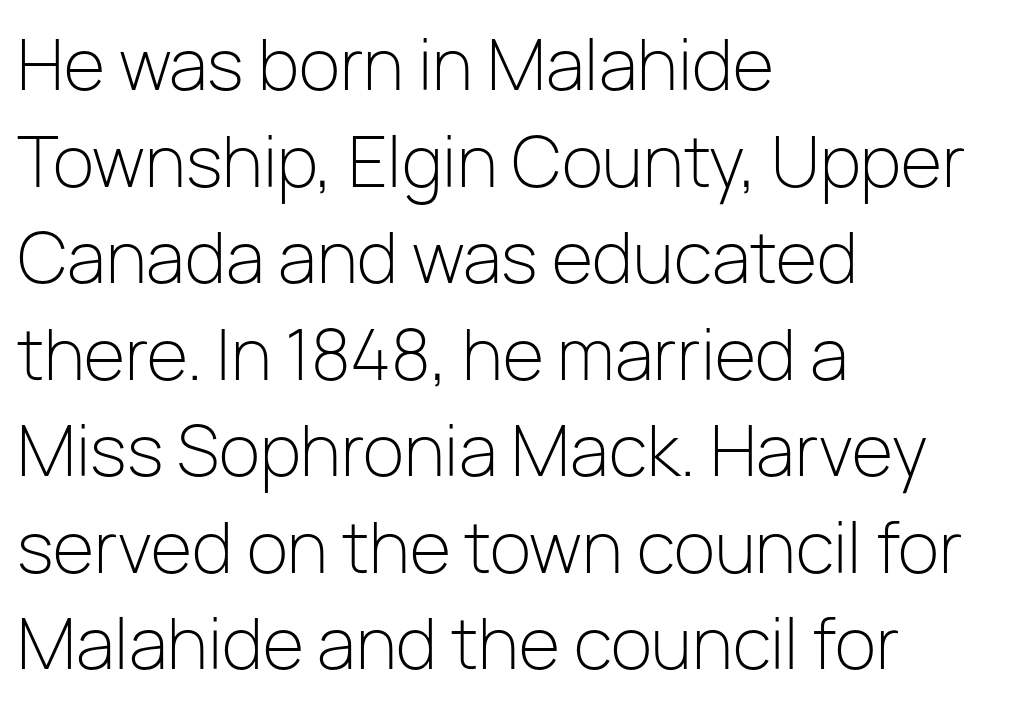
Q: Is the text bold? A: No.
Q: Is the text italic (slanted)? A: No, it is upright.
Q: Is the typeface a serif or a sans-serif typeface? A: Sans-serif.
Q: Is the text underlined? A: No.
Q: How is the paragraph aligned? A: Left-aligned.
Q: Is the spacing between letters normal or unusually wide? A: Normal.
Q: Is the spacing between lines tight, normal or loose? A: Normal.
Q: Width (condensed, normal, or wide)? A: Normal.
Q: Stroke contrast? A: Low.
Q: x-height? A: Medium.
Q: Monospaced? A: No.
